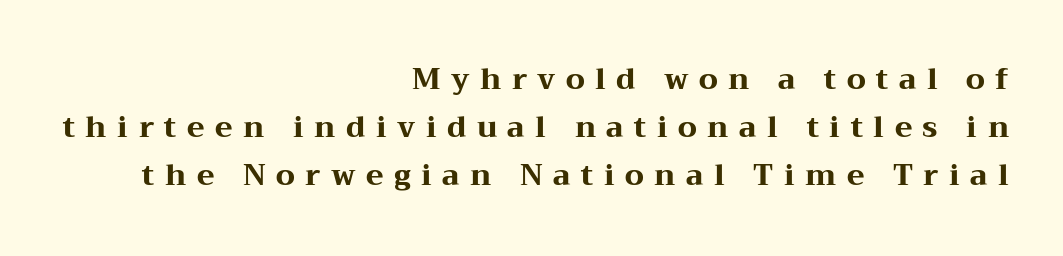
The image shows 29 px heavy, wide serif type, upright; set right-aligned, normal line spacing (1.66x), unusually wide letter spacing (+0.36 em), not underlined; medium stroke contrast and a medium x-height.
